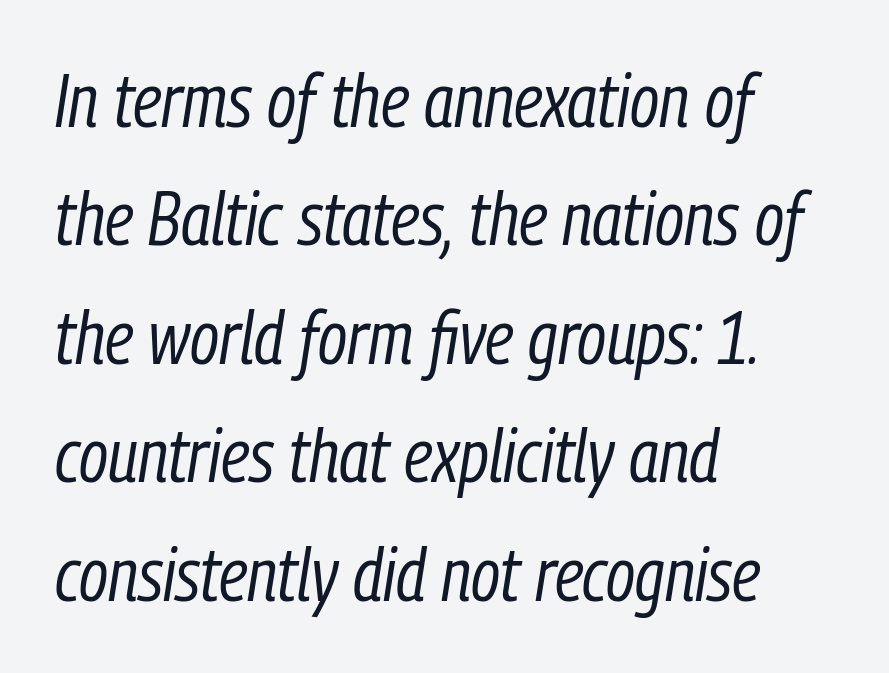
Character widths vary here, with narrow letters taking less room than wide ones. The cut favours lightness, reaching ordinary text weight at its darkest. The glyphs look as if they've been sheared to an angle. Notice how the passage keeps a crisp vertical edge on the left only. Rule under the text: the space is simply empty. Nobody touched the tracking dial on this one.
